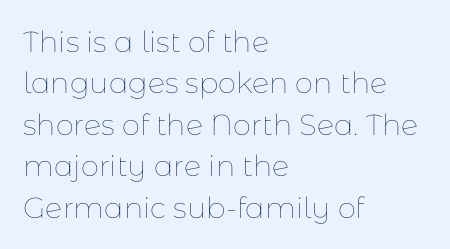
Q: Is the text bold? A: No.
Q: Is the text italic (slanted)? A: No, it is upright.
Q: Is the text underlined? A: No.
Q: How is the paragraph aligned? A: Left-aligned.
Q: Is the spacing between letters normal or unusually wide? A: Normal.
Q: Is the spacing between lines tight, normal or loose? A: Normal.
Q: Width (condensed, normal, or wide)? A: Normal.
Q: Stroke contrast? A: Low.
Q: x-height? A: Medium.
Q: Monospaced? A: No.
